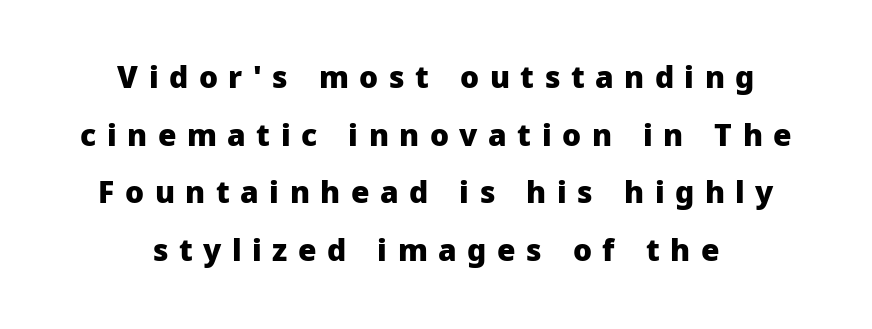
Q: Is the text bold? A: Yes.
Q: Is the text italic (slanted)? A: No, it is upright.
Q: Is the typeface a serif or a sans-serif typeface? A: Sans-serif.
Q: Is the text underlined? A: No.
Q: How is the paragraph aligned? A: Centered.
Q: Is the spacing between letters normal or unusually wide? A: Unusually wide.
Q: Is the spacing between lines tight, normal or loose? A: Loose.
Q: Width (condensed, normal, or wide)? A: Normal.
Q: Stroke contrast? A: Low.
Q: x-height? A: Medium.
Q: Monospaced? A: No.
